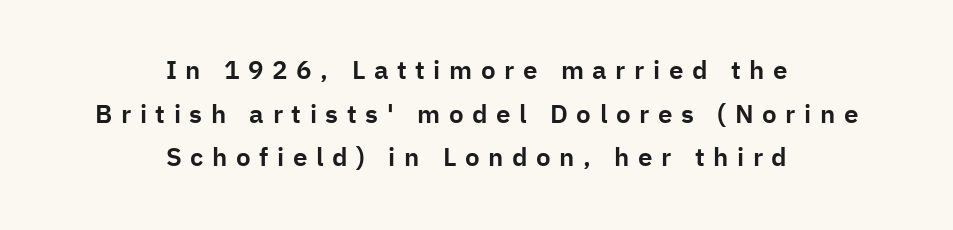
{"italic": "no", "underline": "no", "align": "center", "line_spacing": "normal", "line_spacing_ratio": 1.68, "letter_spacing": "wide", "letter_spacing_em": 0.33, "glyph_px": 26}
